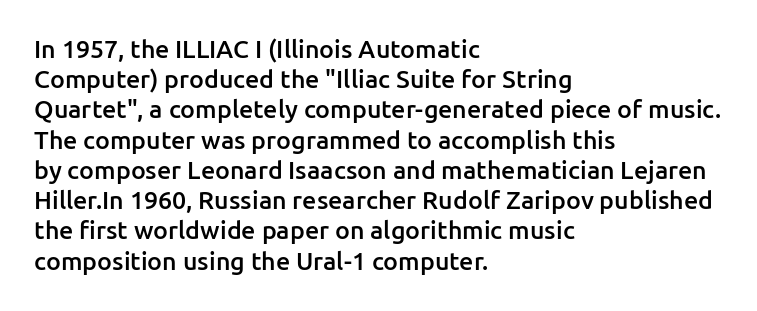
The image shows 25 px text type, upright; set left-aligned, line spacing 1.21x, normal letter spacing, not underlined.
